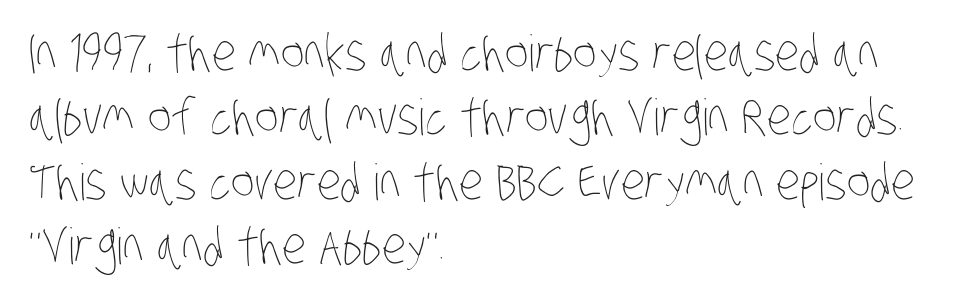
The image shows 50 px thin, condensed type; set left-aligned, normal line spacing (1.29x), normal letter spacing, not underlined; low stroke contrast and a large x-height.
